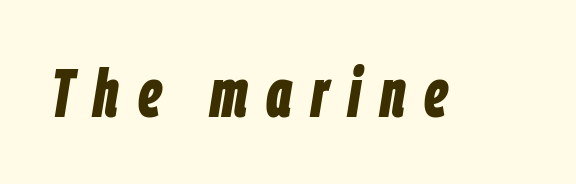
{"italic": "yes", "lean": "right", "slant_degrees": 9, "bold": "yes", "weight": "bold", "width": "condensed", "stroke_contrast": "low", "x_height": "large", "monospaced": "no", "underline": "no", "letter_spacing": "wide", "letter_spacing_em": 0.28, "glyph_px": 68}
